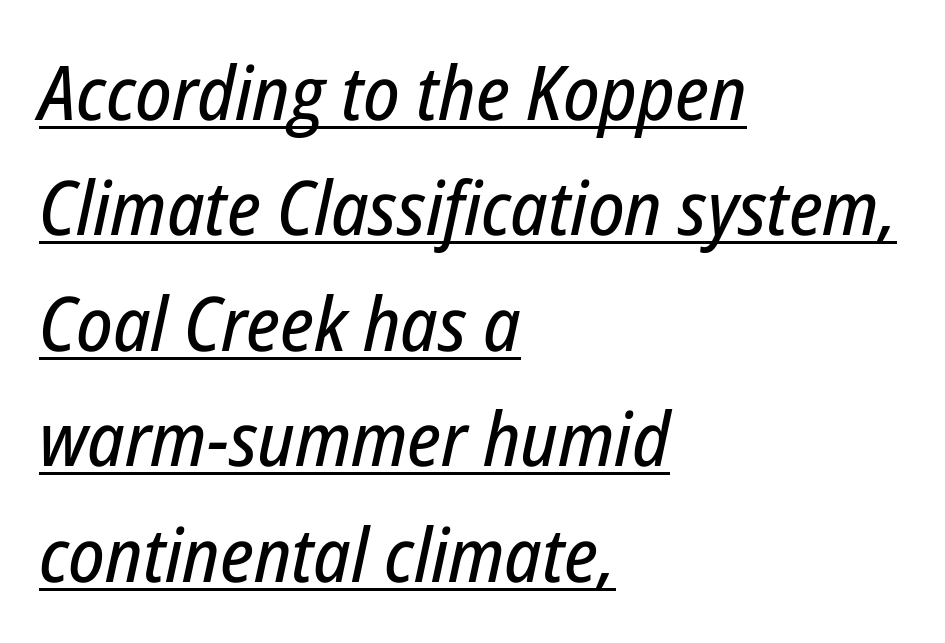
{"italic": "yes", "lean": "right", "slant_degrees": 12, "width": "condensed", "stroke_contrast": "low", "x_height": "medium", "monospaced": "no", "underline": "yes", "align": "left", "line_spacing": "normal", "line_spacing_ratio": 1.54, "letter_spacing": "normal", "letter_spacing_em": 0.0, "glyph_px": 75}
